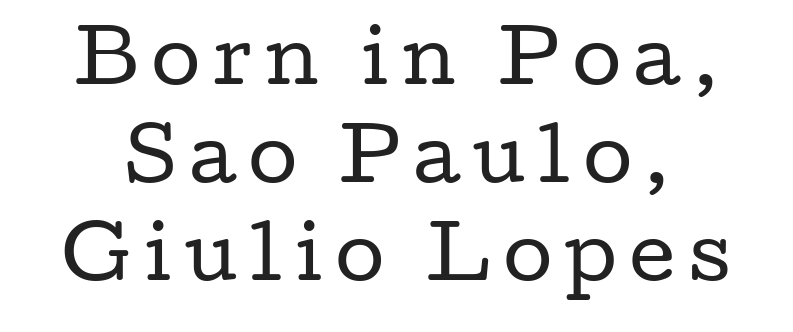
{"serif": "yes", "italic": "no", "bold": "no", "weight": "regular", "width": "wide", "stroke_contrast": "low", "x_height": "medium", "monospaced": "no", "underline": "no", "line_spacing": "normal", "line_spacing_ratio": 1.38, "glyph_px": 71}
